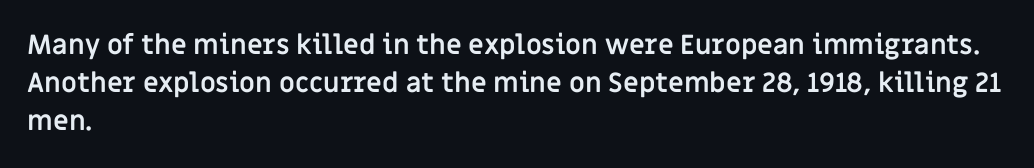
Nothing unusual about the tracking: characters are spaced as the font intends. Glance below the letters and you will spot only blank space. Designer's note — italics off, roman on. Alignment: flush left.
